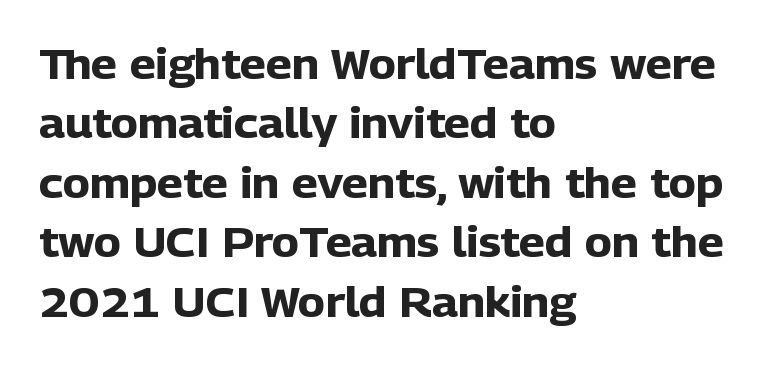
The image shows 41 px heavy sans-serif type, upright; set left-aligned, normal line spacing (1.45x), normal letter spacing, not underlined; low stroke contrast and a medium x-height.
